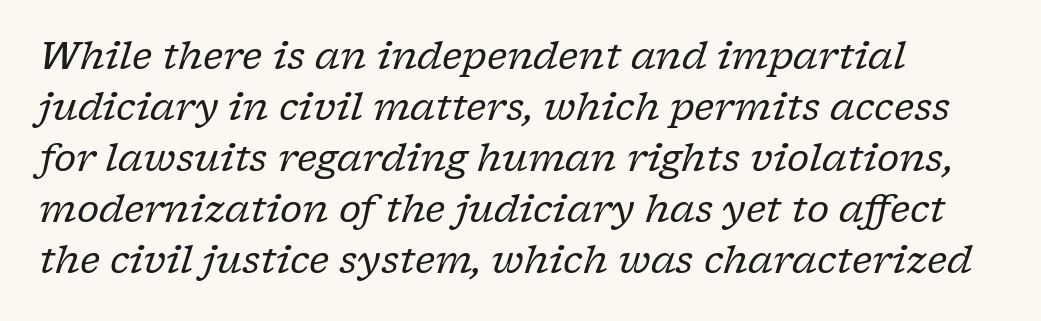
Q: Is the text bold? A: No.
Q: Is the text italic (slanted)? A: Yes, it leans right by about 17 degrees.
Q: Is the typeface a serif or a sans-serif typeface? A: Serif.
Q: Is the text underlined? A: No.
Q: How is the paragraph aligned? A: Left-aligned.
Q: Is the spacing between letters normal or unusually wide? A: Normal.
Q: Is the spacing between lines tight, normal or loose? A: Normal.
Q: Width (condensed, normal, or wide)? A: Normal.
Q: Stroke contrast? A: Low.
Q: x-height? A: Medium.
Q: Monospaced? A: No.
